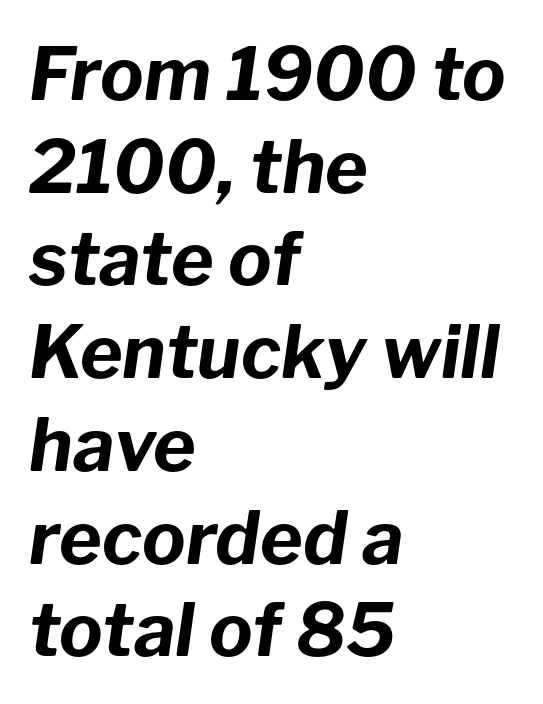
Q: Is the text bold? A: Yes.
Q: Is the text italic (slanted)? A: Yes, it leans right by about 8 degrees.
Q: Is the text underlined? A: No.
Q: How is the paragraph aligned? A: Left-aligned.
Q: Is the spacing between letters normal or unusually wide? A: Normal.
Q: Is the spacing between lines tight, normal or loose? A: Normal.
Q: Width (condensed, normal, or wide)? A: Normal.
Q: Stroke contrast? A: Low.
Q: x-height? A: Medium.
Q: Monospaced? A: No.
